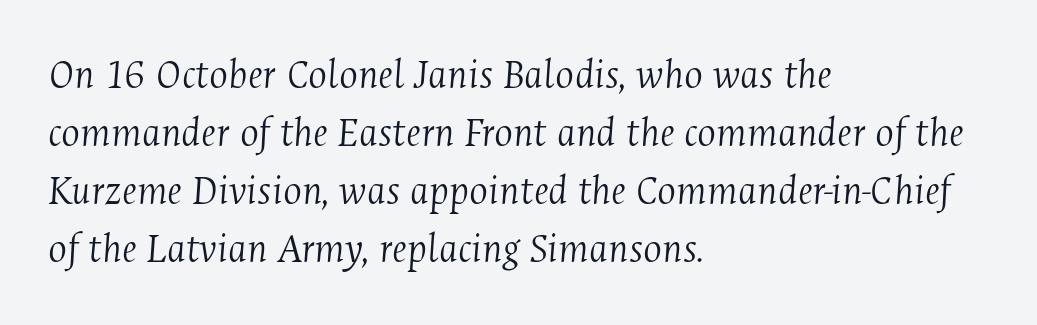
All the whitespace from short lines collects on the right. Is the type slanted? Yes — the strokes lean at a clear angle. Does extra space separate the letters? No, they use regular spacing. Summary of vertical rhythm: regular, with standard interline spacing. The letterforms sit at book weight or below.
